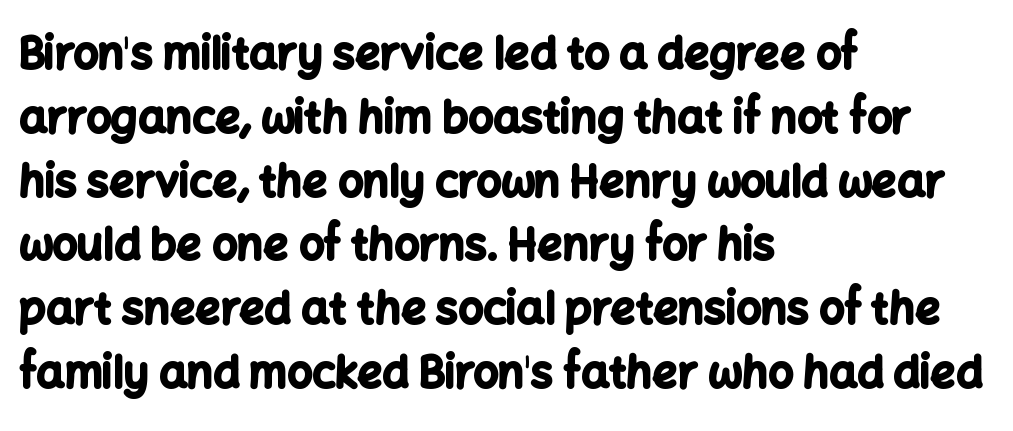
The rows are spaced the way most documents space them. The compositor pushed each line to the left boundary. Note: no serifs on the glyphs. The area under the type is left untouched. These lines are rendered in a variable-pitch font. Upright lettering throughout.
